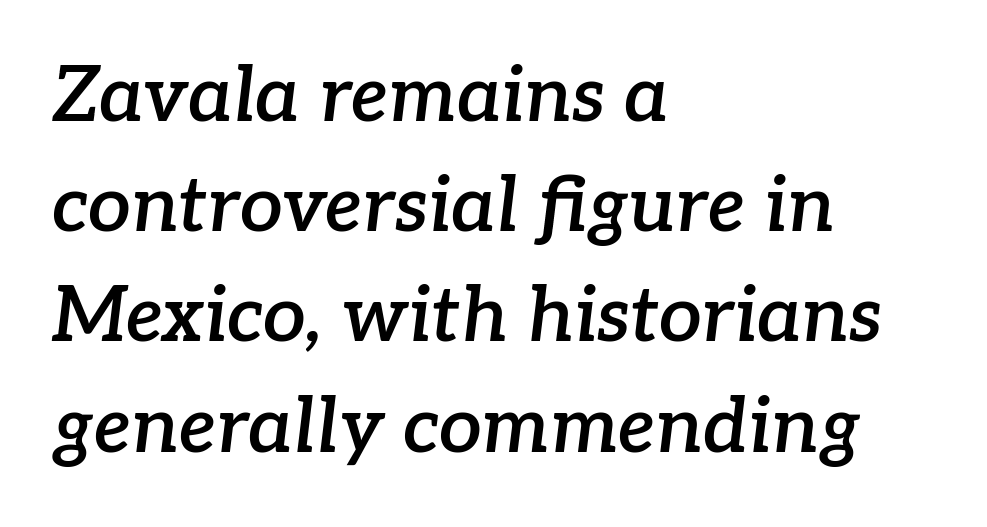
{"serif": "yes", "italic": "yes", "lean": "right", "slant_degrees": 7, "bold": "semi", "weight": "semibold", "width": "normal", "stroke_contrast": "low", "x_height": "medium", "monospaced": "no", "underline": "no", "align": "left", "line_spacing": "normal", "line_spacing_ratio": 1.45, "letter_spacing": "normal", "letter_spacing_em": 0.0, "glyph_px": 76}
